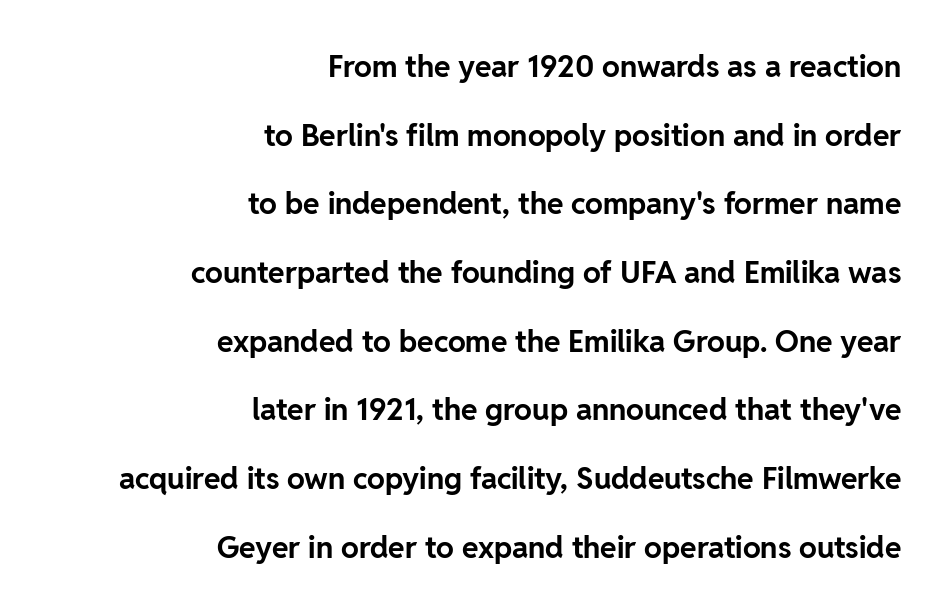
Thick stems and heavy bowls — unmistakably bold. Quick note: not italic, upright. The passage shown has conventional tracking throughout. Visually the block forms a straight wall on the right and a jagged coastline on the left.
